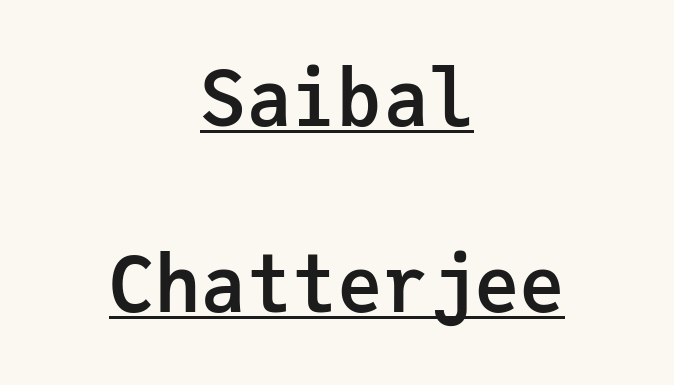
Emphasis is given by a line drawn under the lettering. Chunky letters — that's bold for sure. You could count columns in this text — the font is strictly monospaced. Grotesque or geometric, the face here clearly has no serifs.
